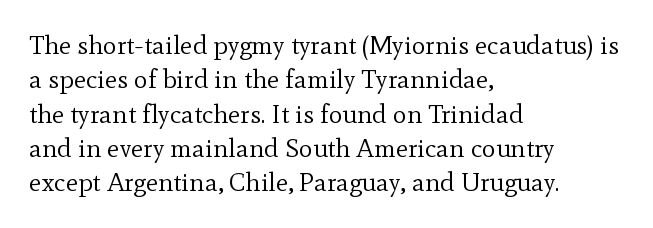
Q: Is the text bold? A: No.
Q: Is the text italic (slanted)? A: No, it is upright.
Q: Is the text underlined? A: No.
Q: How is the paragraph aligned? A: Left-aligned.
Q: Is the spacing between letters normal or unusually wide? A: Normal.
Q: Is the spacing between lines tight, normal or loose? A: Normal.
